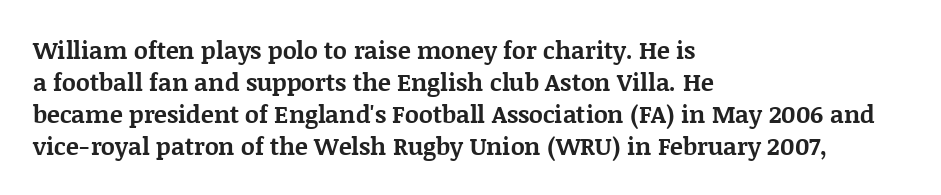
Q: Is the text bold? A: Yes.
Q: Is the text italic (slanted)? A: No, it is upright.
Q: Is the text underlined? A: No.
Q: How is the paragraph aligned? A: Left-aligned.
Q: Is the spacing between letters normal or unusually wide? A: Normal.
Q: Is the spacing between lines tight, normal or loose? A: Normal.
